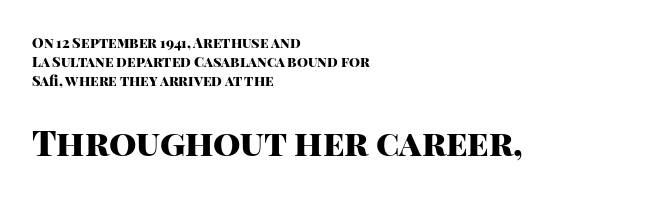
You could call the tracking neutral — neither tight nor loose. This rendering employs a face without finishing strokes, i.e., a sans-serif. The paragraph shown leans on its left margin. Designer's note — italics off, roman on.
